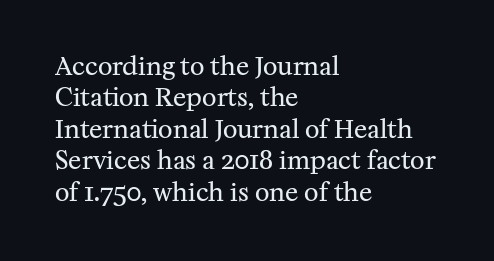
The image shows 25 px text type, upright; set left-aligned, normal line spacing (1.26x), normal letter spacing, not underlined.
